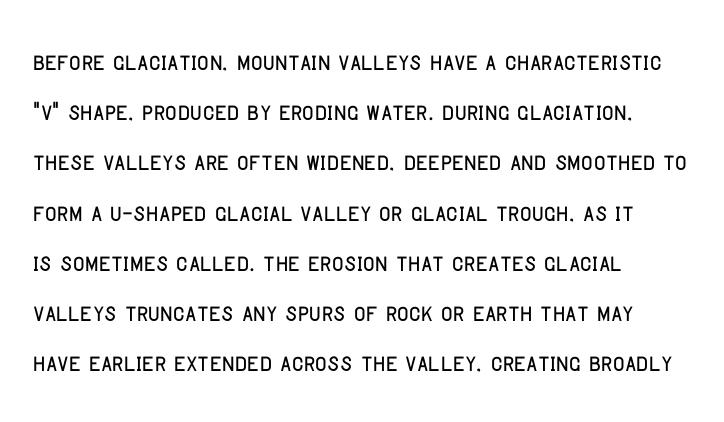
The image shows 32 px condensed sans-serif type, upright; set left-aligned, normal line spacing (1.57x), normal letter spacing, not underlined; low stroke contrast and a large x-height.
